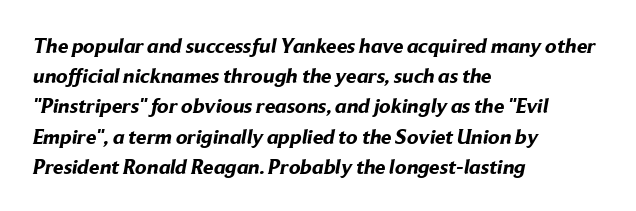
Q: Is the text bold? A: Yes.
Q: Is the text underlined? A: No.
Q: How is the paragraph aligned? A: Left-aligned.
Q: Is the spacing between letters normal or unusually wide? A: Normal.
Q: Is the spacing between lines tight, normal or loose? A: Normal.
